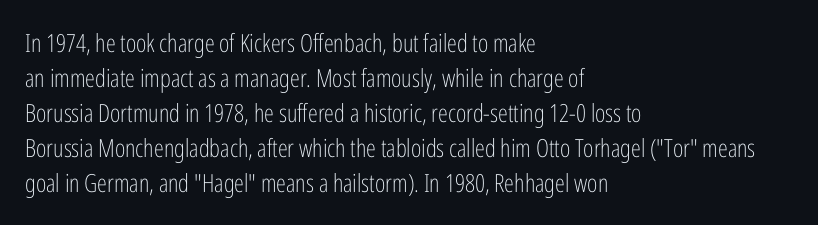
{"italic": "no", "bold": "no", "underline": "no", "align": "left", "line_spacing": "normal", "line_spacing_ratio": 1.4, "letter_spacing": "normal", "letter_spacing_em": 0.0, "glyph_px": 25}
